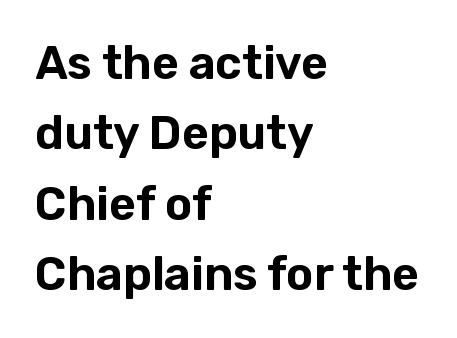
{"serif": "no", "italic": "no", "width": "normal", "stroke_contrast": "low", "x_height": "medium", "monospaced": "no", "underline": "no", "align": "left", "line_spacing": "normal", "line_spacing_ratio": 1.53, "letter_spacing": "normal", "letter_spacing_em": 0.0, "glyph_px": 46}
